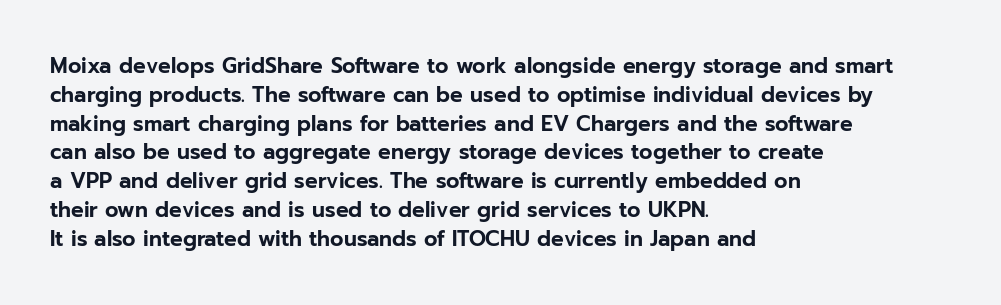
{"italic": "no", "underline": "no", "align": "left", "line_spacing": "normal", "line_spacing_ratio": 1.37, "letter_spacing": "normal", "letter_spacing_em": 0.0, "glyph_px": 21}
